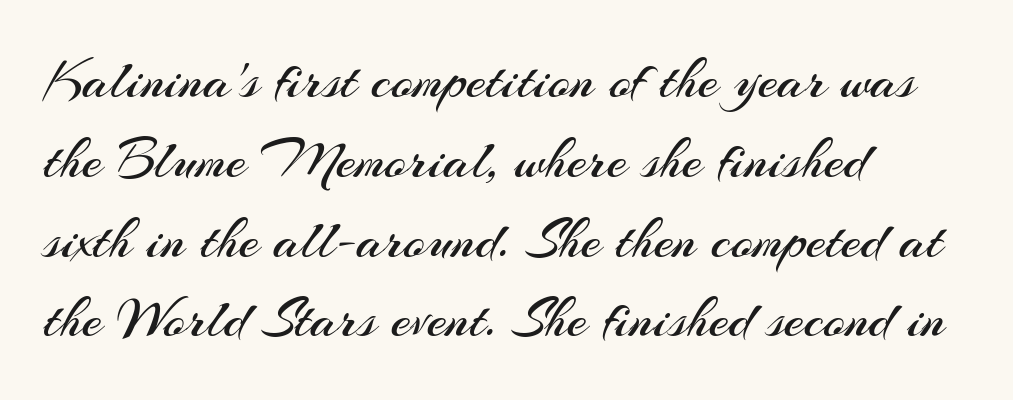
Q: Is the text bold? A: No.
Q: Is the text italic (slanted)? A: Yes.
Q: Is the typeface a serif or a sans-serif typeface? A: Sans-serif.
Q: Is the text underlined? A: No.
Q: How is the paragraph aligned? A: Left-aligned.
Q: Is the spacing between letters normal or unusually wide? A: Normal.
Q: Is the spacing between lines tight, normal or loose? A: Normal.
Q: Width (condensed, normal, or wide)? A: Normal.
Q: Stroke contrast? A: Medium.
Q: x-height? A: Small.
Q: Monospaced? A: No.
